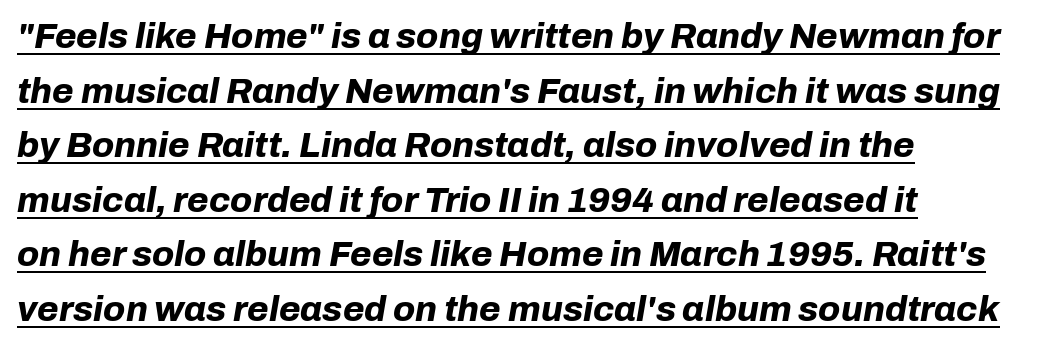
The image shows 35 px bold type, italic (leaning right); set left-aligned, normal line spacing (1.56x), normal letter spacing, underlined; low stroke contrast and a medium x-height.
